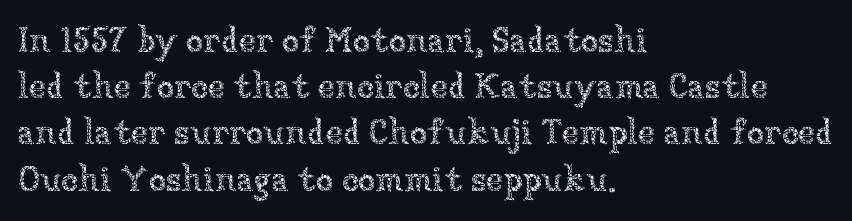
The image shows 35 px thin type, upright; set left-aligned, normal line spacing (1.32x), normal letter spacing, not underlined; low stroke contrast and a medium x-height.
